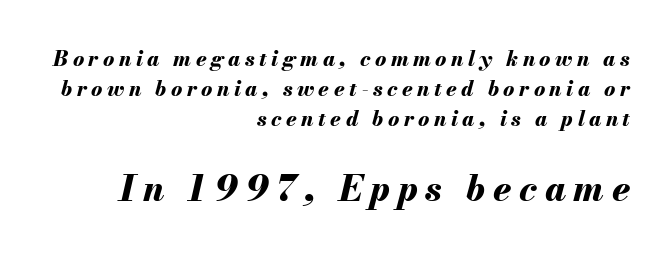
Compared with ordinary roman type, these characters are visibly tilted. Layout note: lines flush right. A bare baseline throughout the passage. Reading down the column, the eye jumps a familiar distance to each next line. Students, note that the glyphs here are deliberately spaced far apart. Is the type bold? Yes — the strokes are clearly thick and heavy.
